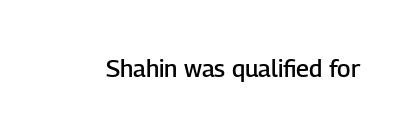
The image shows 24 px text type, upright; set normal letter spacing, not underlined.
